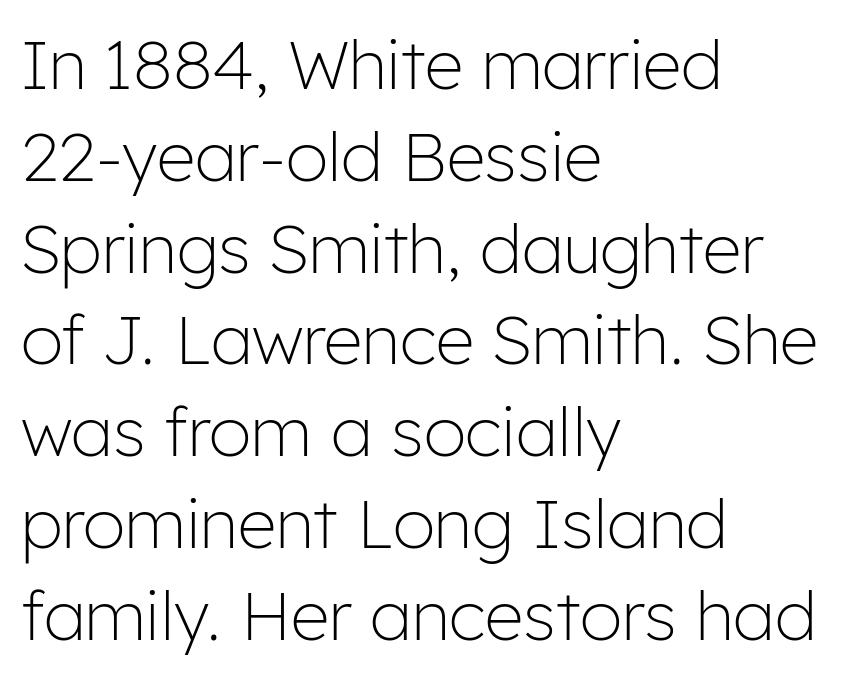
Q: Is the text bold? A: No.
Q: Is the text italic (slanted)? A: No, it is upright.
Q: Is the typeface a serif or a sans-serif typeface? A: Sans-serif.
Q: Is the text underlined? A: No.
Q: How is the paragraph aligned? A: Left-aligned.
Q: Is the spacing between letters normal or unusually wide? A: Normal.
Q: Is the spacing between lines tight, normal or loose? A: Normal.
Q: Width (condensed, normal, or wide)? A: Normal.
Q: Stroke contrast? A: Low.
Q: x-height? A: Medium.
Q: Monospaced? A: No.
